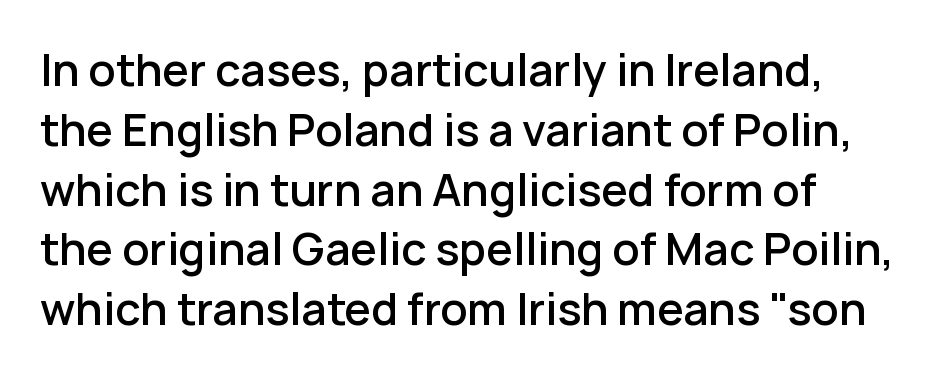
Compared with typical body copy, the letter spacing here is the same. Vertical spacing — default. These lines are rendered in a variable-pitch font. Moderately thickened strokes mark this as semibold type. Designer's note — italics off, roman on.
